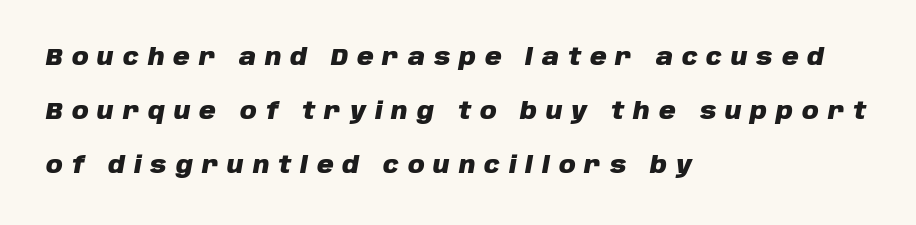
Slant detected: the letters are inclined. Check under the words: just untouched page. You could fit nearly another row in the gap between these rows. The rag falls on the right side of this text block. Honestly, the letter spacing is so wide it's the main thing you notice.
